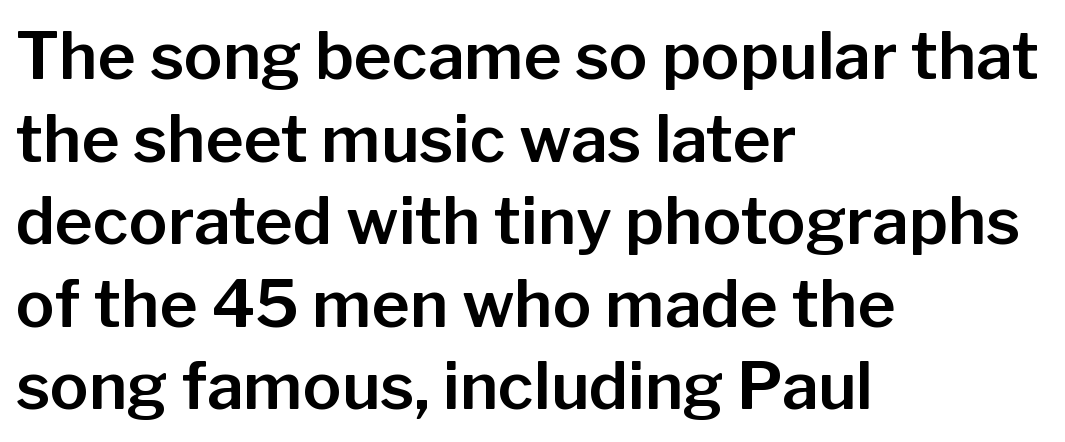
{"serif": "no", "italic": "no", "width": "normal", "stroke_contrast": "low", "x_height": "medium", "monospaced": "no", "underline": "no", "align": "left", "line_spacing": "normal", "line_spacing_ratio": 1.27, "letter_spacing": "normal", "letter_spacing_em": 0.0, "glyph_px": 65}
